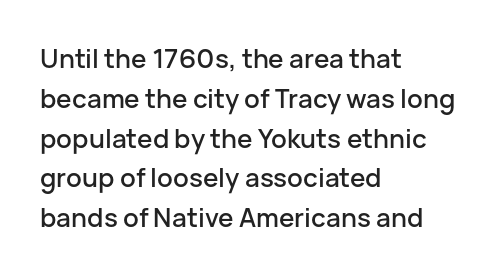
The image shows 26 px text type, upright; set left-aligned, normal line spacing (1.53x), normal letter spacing, not underlined.
